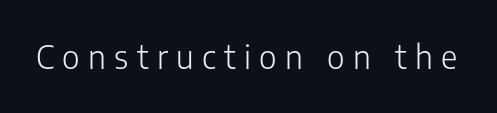
Q: Is the text bold? A: No.
Q: Is the text italic (slanted)? A: No, it is upright.
Q: Is the typeface a serif or a sans-serif typeface? A: Sans-serif.
Q: Is the text underlined? A: No.
Q: Is the spacing between letters normal or unusually wide? A: Unusually wide.
Q: Width (condensed, normal, or wide)? A: Normal.
Q: Stroke contrast? A: Low.
Q: x-height? A: Medium.
Q: Monospaced? A: No.
